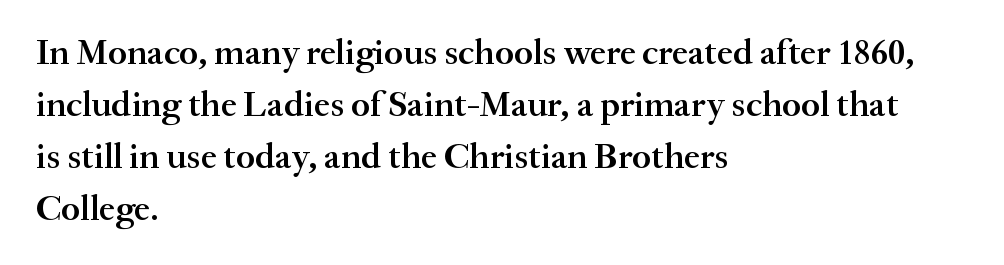
Q: Is the text bold? A: Semi-bold.
Q: Is the text italic (slanted)? A: No, it is upright.
Q: Is the typeface a serif or a sans-serif typeface? A: Serif.
Q: Is the text underlined? A: No.
Q: How is the paragraph aligned? A: Left-aligned.
Q: Is the spacing between letters normal or unusually wide? A: Normal.
Q: Is the spacing between lines tight, normal or loose? A: Normal.
Q: Width (condensed, normal, or wide)? A: Normal.
Q: Stroke contrast? A: Medium.
Q: x-height? A: Small.
Q: Monospaced? A: No.
